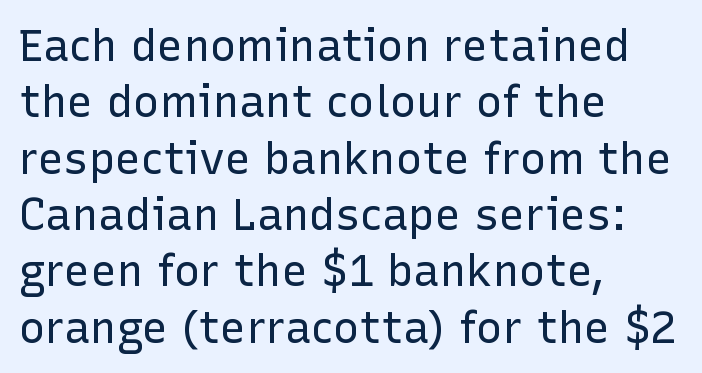
{"serif": "no", "italic": "no", "bold": "no", "weight": "regular", "width": "normal", "stroke_contrast": "low", "x_height": "medium", "monospaced": "no", "underline": "no", "align": "left", "line_spacing": "normal", "line_spacing_ratio": 1.28, "letter_spacing": "normal", "letter_spacing_em": 0.0, "glyph_px": 44}
